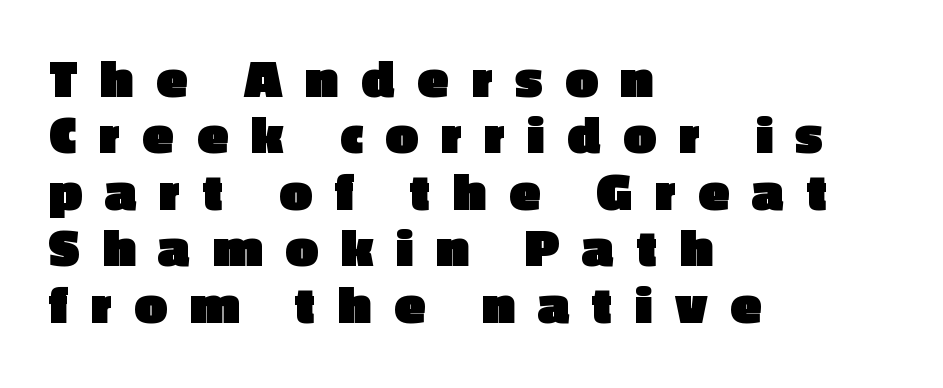
Q: Is the text bold? A: Yes.
Q: Is the text italic (slanted)? A: No, it is upright.
Q: Is the typeface a serif or a sans-serif typeface? A: Sans-serif.
Q: Is the text underlined? A: No.
Q: How is the paragraph aligned? A: Left-aligned.
Q: Is the spacing between letters normal or unusually wide? A: Unusually wide.
Q: Is the spacing between lines tight, normal or loose? A: Tight.
Q: Width (condensed, normal, or wide)? A: Normal.
Q: x-height? A: Medium.
Q: Monospaced? A: No.
